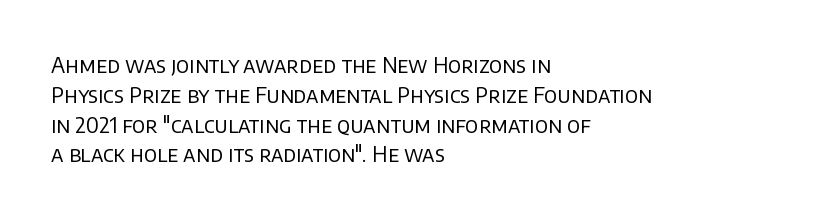
Q: Is the text bold? A: No.
Q: Is the text italic (slanted)? A: No, it is upright.
Q: Is the text underlined? A: No.
Q: How is the paragraph aligned? A: Left-aligned.
Q: Is the spacing between letters normal or unusually wide? A: Normal.
Q: Is the spacing between lines tight, normal or loose? A: Normal.
